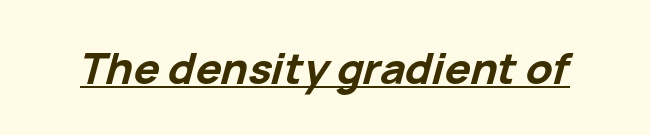
{"italic": "yes", "lean": "right", "slant_degrees": 15, "bold": "yes", "weight": "bold", "width": "normal", "stroke_contrast": "low", "x_height": "medium", "monospaced": "no", "underline": "yes", "letter_spacing": "normal", "letter_spacing_em": 0.0, "glyph_px": 43}
